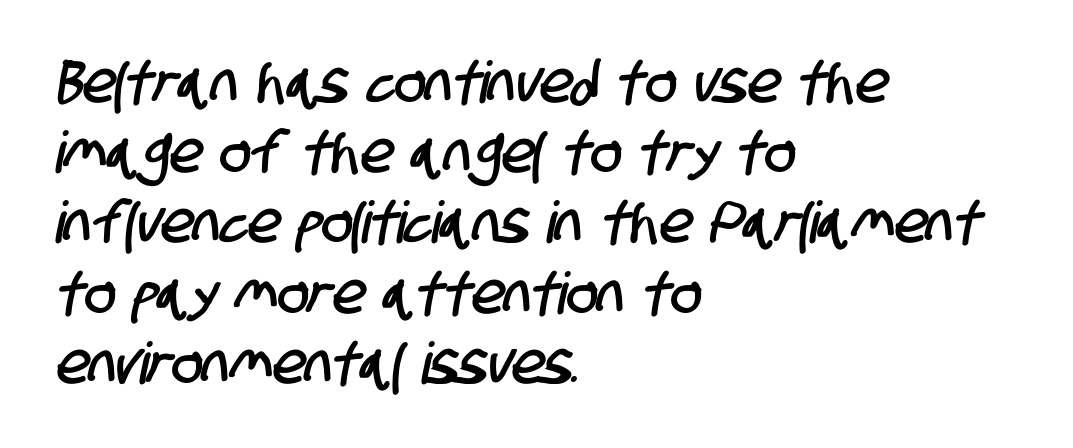
{"serif": "no", "width": "condensed", "stroke_contrast": "low", "x_height": "large", "monospaced": "no", "underline": "no", "align": "left", "line_spacing_ratio": 1.21, "letter_spacing": "normal", "letter_spacing_em": 0.0, "glyph_px": 58}
